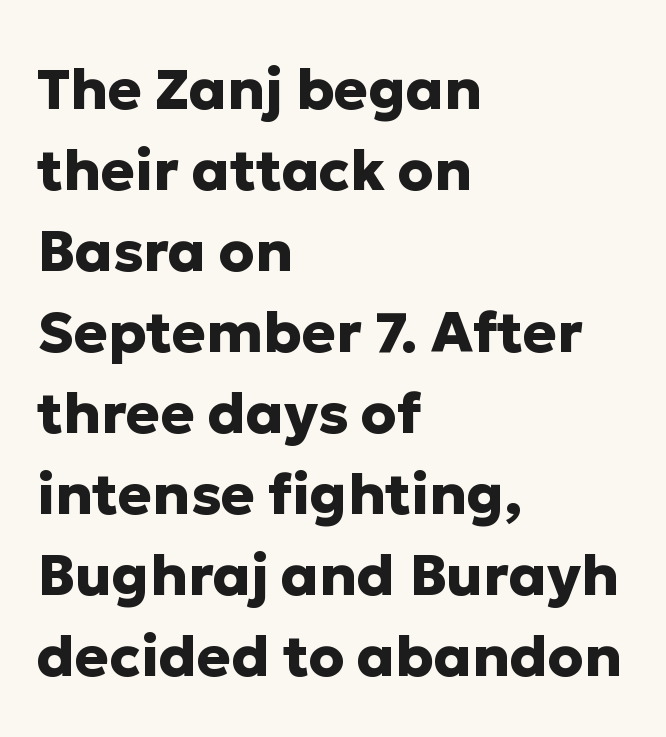
{"serif": "no", "italic": "no", "bold": "yes", "weight": "heavy", "width": "normal", "stroke_contrast": "low", "x_height": "medium", "monospaced": "no", "underline": "no", "align": "left", "line_spacing": "normal", "line_spacing_ratio": 1.42, "letter_spacing": "normal", "letter_spacing_em": 0.0, "glyph_px": 57}
